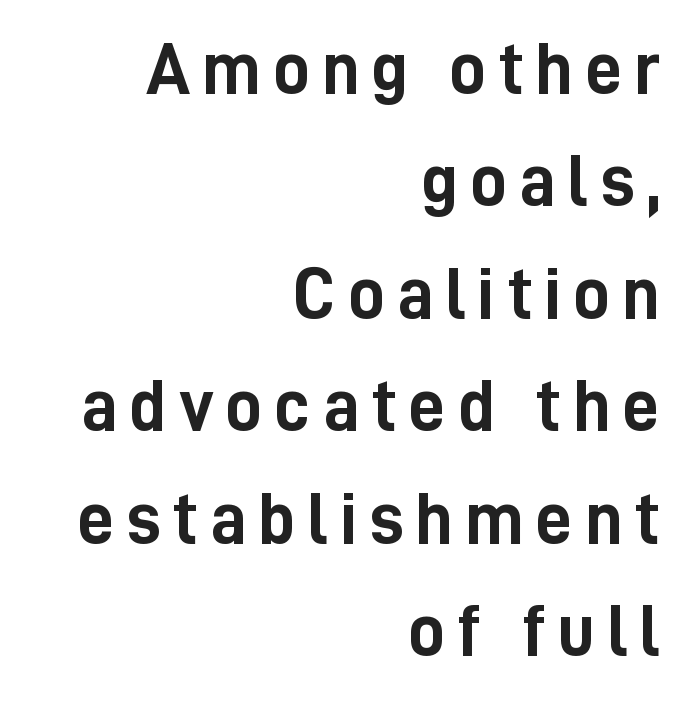
Caption: multi-line text, flush right, ragged left. No word sits above an underline. The lettering holds an erect, upright posture throughout. You could not count columns in this text — the font is proportionally spaced.
